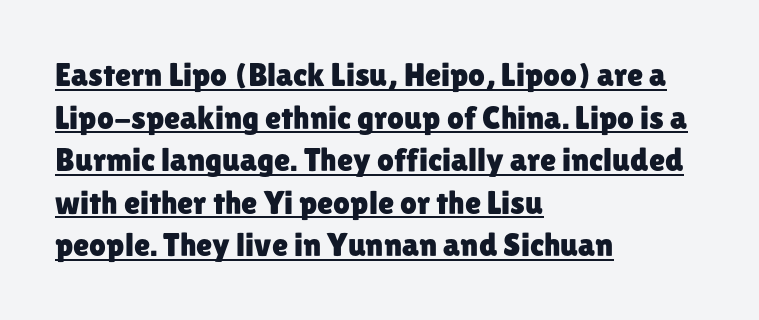
The image shows 33 px sans-serif type, upright; set left-aligned, normal line spacing (1.29x), normal letter spacing, underlined; low stroke contrast and a medium x-height.
